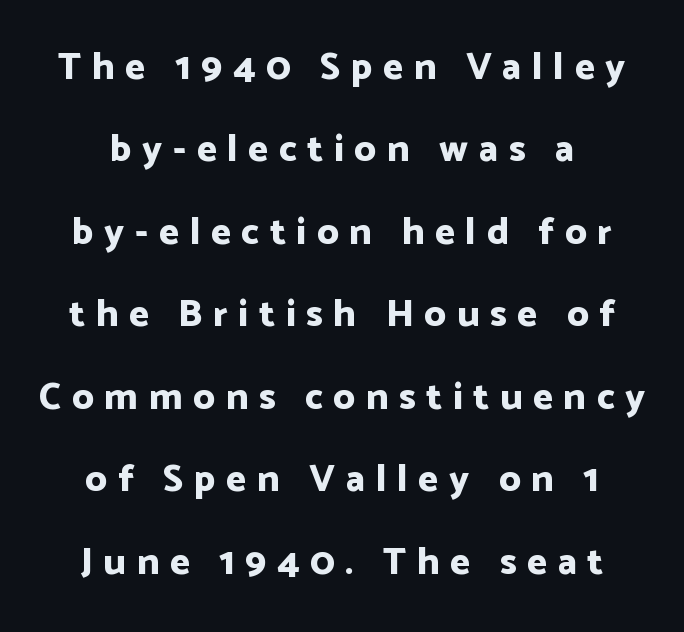
These lines carry a lot of weight — the face is fully bold. The passage shown is typeset with a sans-serif family. The designer dialed line spacing up above the default. Only glyphs here, with clear space below each row. The line texture is sparse and dotted thanks to wide tracking.
